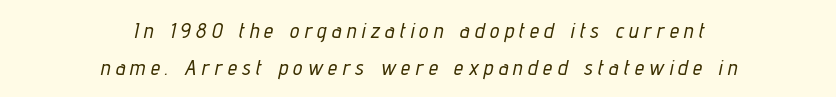
The image shows 21 px text type, italic (leaning right); set centered, line spacing 1.74x, unusually wide letter spacing (+0.26 em), not underlined.
